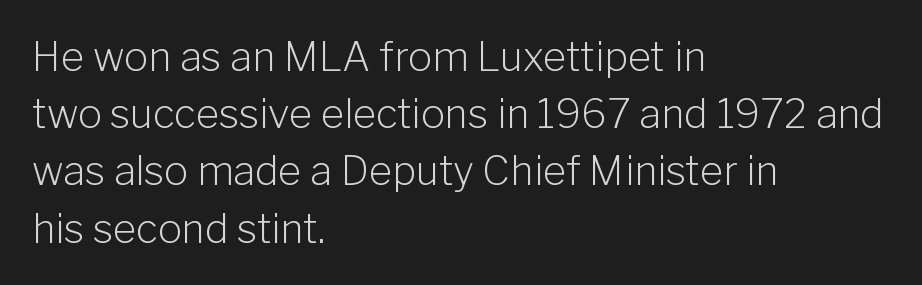
{"serif": "no", "italic": "no", "bold": "no", "weight": "light", "width": "normal", "stroke_contrast": "low", "x_height": "medium", "monospaced": "no", "underline": "no", "align": "left", "line_spacing": "normal", "line_spacing_ratio": 1.43, "letter_spacing": "normal", "letter_spacing_em": 0.0, "glyph_px": 40}
